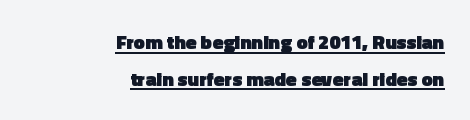
Alignment: flush right. Nobody touched the tracking dial on this one. Do the letters lean? They stand straight. A continuous stroke trails under the words, as in a hyperlink. The strokes are fattened all the way to bold.
